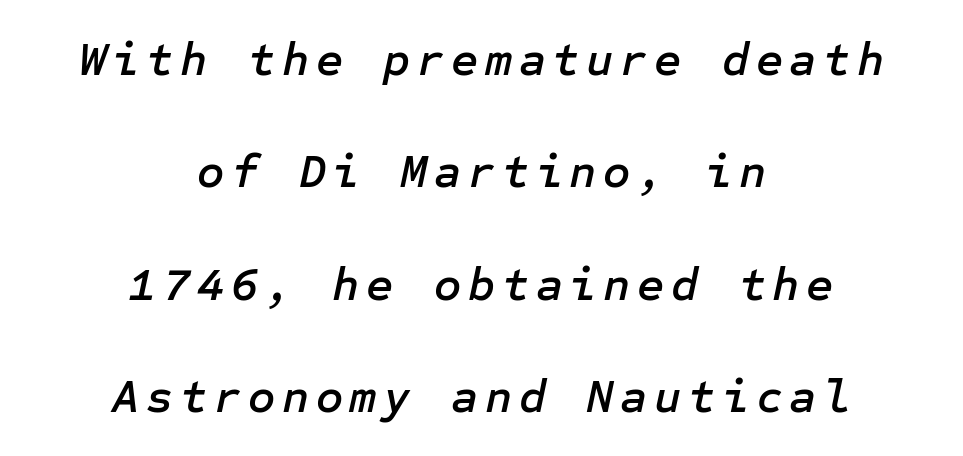
Q: Is the text italic (slanted)? A: Yes, it leans right by about 12 degrees.
Q: Is the text underlined? A: No.
Q: How is the paragraph aligned? A: Centered.
Q: Is the spacing between lines tight, normal or loose? A: Loose.
Q: Width (condensed, normal, or wide)? A: Normal.
Q: Stroke contrast? A: Low.
Q: x-height? A: Medium.
